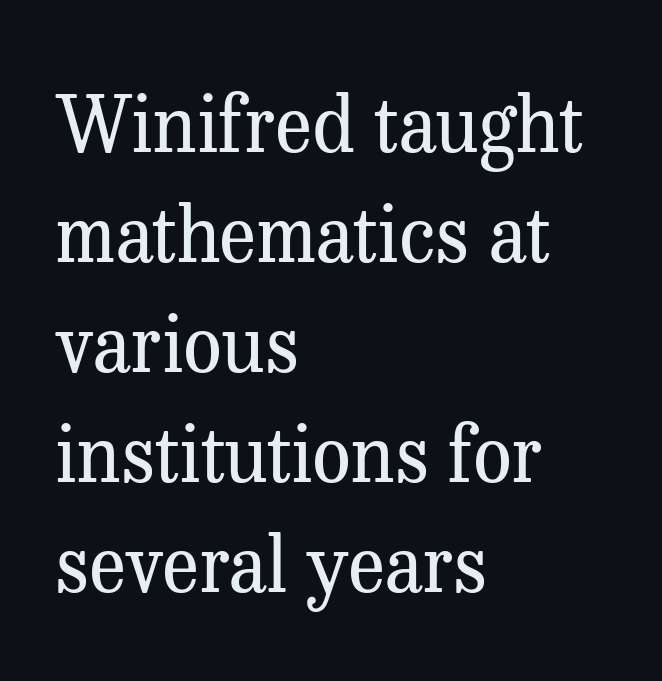
Where is the straight margin? On the left. Character widths vary here, with narrow letters taking less room than wide ones. The vertical gap from one line to the next is medium. The weight tops out at a normal text grade. Nothing unusual about the tracking: characters are spaced as the font intends. Italic? Not at all — the glyphs are vertical.
